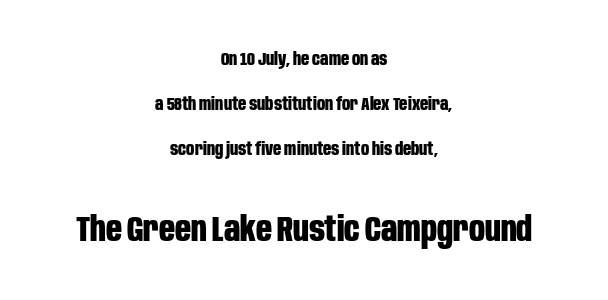
Between these two stacked blocks, the lower one wins on size. You could fit nearly another row in the gap between these rows. Looks like regular typesetting: each glyph gets only the width it needs. Alignment: centered.
